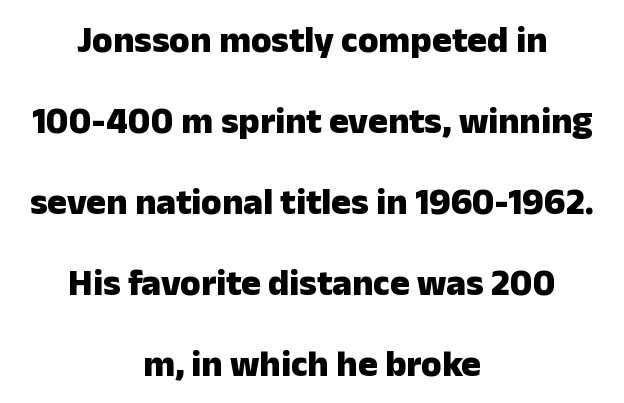
{"serif": "no", "italic": "no", "bold": "yes", "weight": "heavy", "width": "normal", "stroke_contrast": "low", "x_height": "medium", "monospaced": "no", "underline": "no", "align": "center", "line_spacing": "loose", "line_spacing_ratio": 2.19, "letter_spacing": "normal", "letter_spacing_em": 0.0, "glyph_px": 37}
